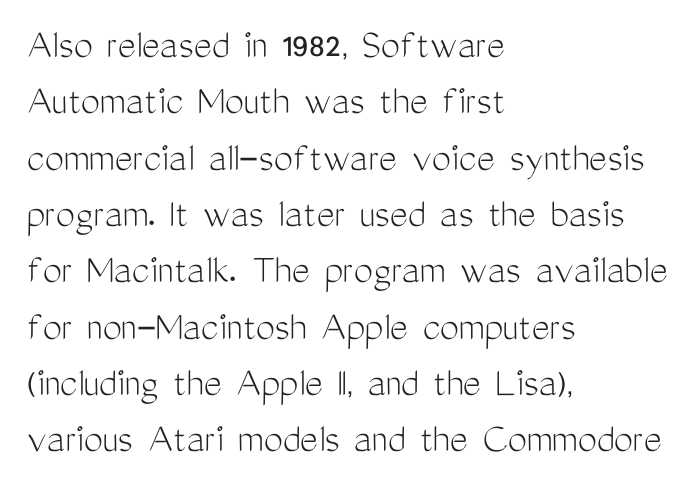
The letters sit at their default tracking, neither squeezed nor spread. Compared with typical paragraphs, the rows here are spaced about the same. The weight tops out at a normal text grade. Check the space under the baseline: it is left empty.
